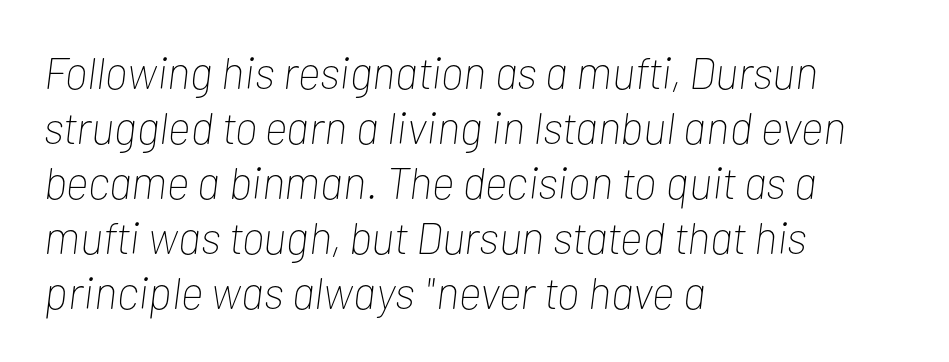
Q: Is the text bold? A: No.
Q: Is the text italic (slanted)? A: Yes, it leans right by about 7 degrees.
Q: Is the text underlined? A: No.
Q: How is the paragraph aligned? A: Left-aligned.
Q: Is the spacing between letters normal or unusually wide? A: Normal.
Q: Width (condensed, normal, or wide)? A: Condensed.
Q: Stroke contrast? A: Low.
Q: x-height? A: Medium.
Q: Monospaced? A: No.
